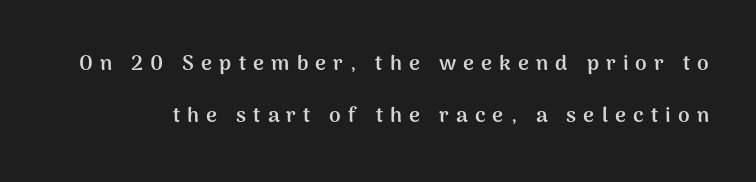
Q: Is the text bold? A: Yes.
Q: Is the text italic (slanted)? A: No, it is upright.
Q: Is the text underlined? A: No.
Q: Is the spacing between letters normal or unusually wide? A: Unusually wide.
Q: Is the spacing between lines tight, normal or loose? A: Loose.
